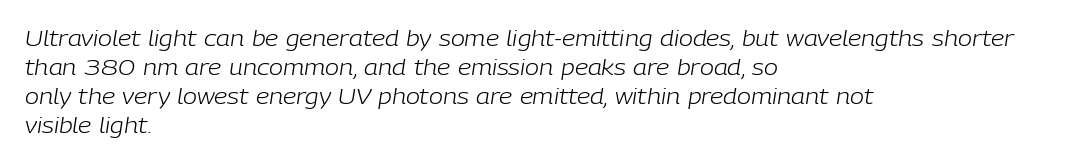
The image shows 21 px text type, italic (leaning right); set left-aligned, normal line spacing (1.38x), normal letter spacing, not underlined.
